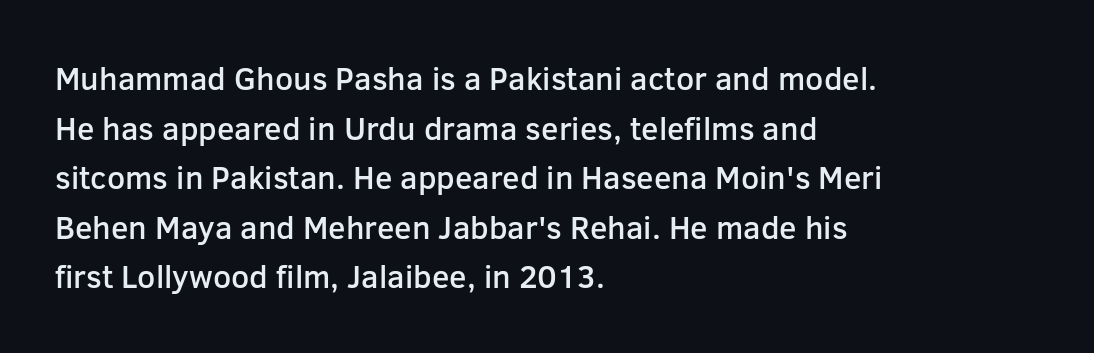
Q: Is the text bold? A: Semi-bold.
Q: Is the text italic (slanted)? A: No, it is upright.
Q: Is the typeface a serif or a sans-serif typeface? A: Sans-serif.
Q: Is the text underlined? A: No.
Q: How is the paragraph aligned? A: Left-aligned.
Q: Is the spacing between letters normal or unusually wide? A: Normal.
Q: Is the spacing between lines tight, normal or loose? A: Normal.
Q: Width (condensed, normal, or wide)? A: Normal.
Q: Stroke contrast? A: Low.
Q: x-height? A: Medium.
Q: Monospaced? A: No.
